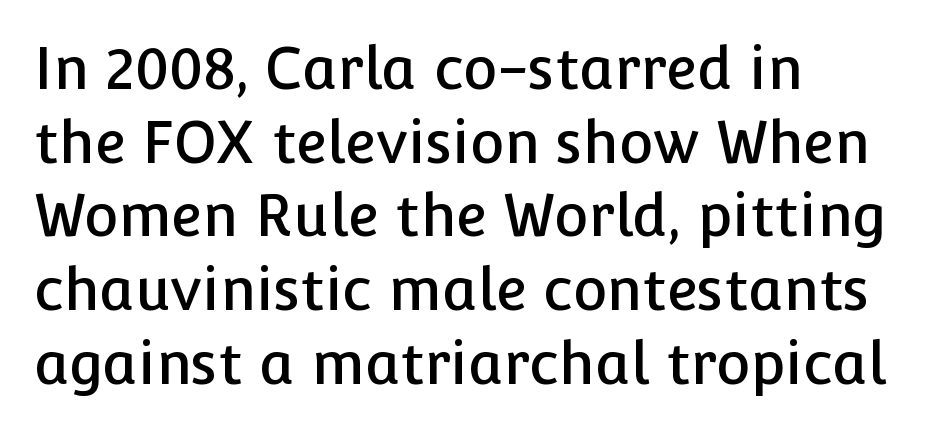
Layout note: lines flush left. Is the letter spacing exaggerated? No — it looks like the ordinary default. The string is rendered with underlining switched off. The passage shown stacks its lines at a standard gap. Note: no serifs on the glyphs.
